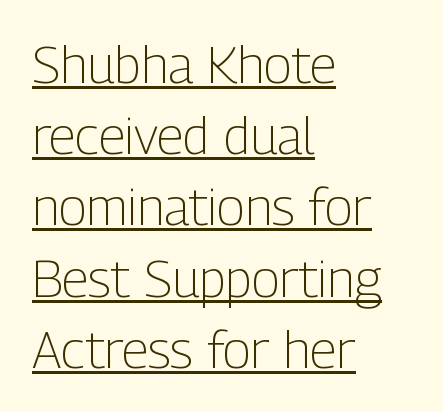
{"serif": "no", "italic": "no", "bold": "no", "weight": "light", "width": "condensed", "stroke_contrast": "low", "x_height": "medium", "monospaced": "no", "underline": "yes", "align": "left", "line_spacing": "normal", "line_spacing_ratio": 1.37, "letter_spacing": "normal", "letter_spacing_em": 0.0, "glyph_px": 52}
